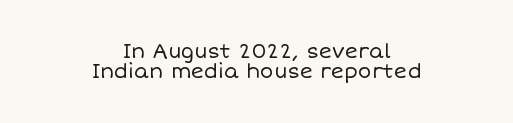
Q: Is the text bold? A: No.
Q: Is the text italic (slanted)? A: No, it is upright.
Q: Is the text underlined? A: No.
Q: How is the paragraph aligned? A: Centered.
Q: Is the spacing between letters normal or unusually wide? A: Normal.
Q: Is the spacing between lines tight, normal or loose? A: Tight.
